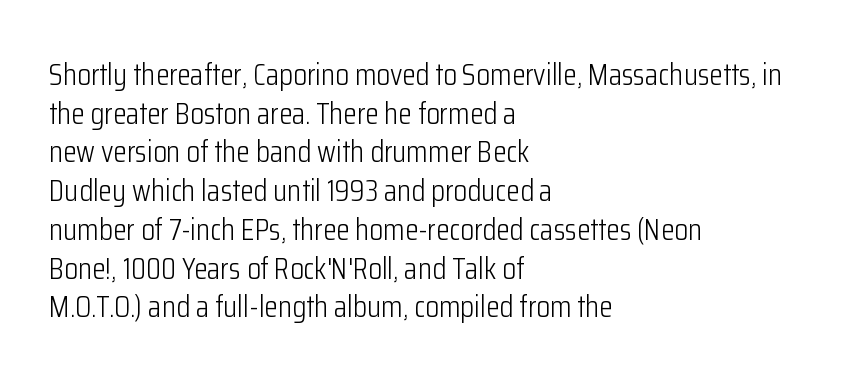
{"serif": "no", "italic": "no", "bold": "no", "weight": "light", "width": "condensed", "stroke_contrast": "low", "x_height": "medium", "monospaced": "no", "underline": "no", "align": "left", "line_spacing": "normal", "line_spacing_ratio": 1.25, "letter_spacing": "normal", "letter_spacing_em": 0.0, "glyph_px": 31}
